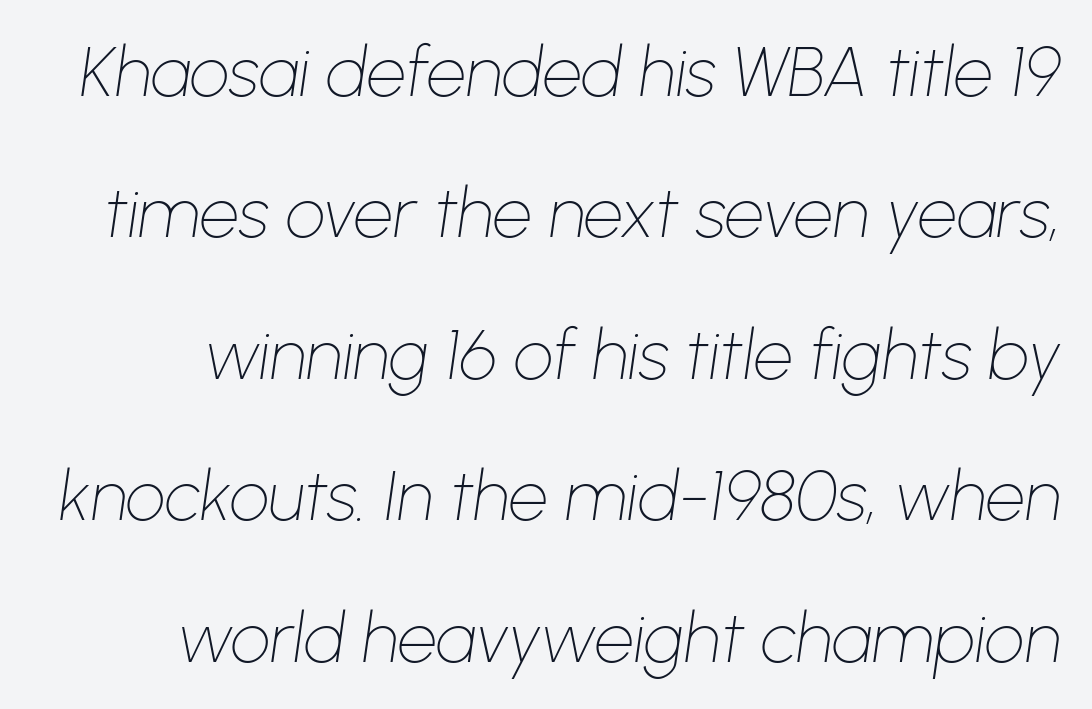
Q: Is the text bold? A: No.
Q: Is the text italic (slanted)? A: Yes, it leans right by about 8 degrees.
Q: Is the text underlined? A: No.
Q: Is the spacing between letters normal or unusually wide? A: Normal.
Q: Is the spacing between lines tight, normal or loose? A: Loose.
Q: Width (condensed, normal, or wide)? A: Normal.
Q: Stroke contrast? A: Low.
Q: x-height? A: Medium.
Q: Monospaced? A: No.
